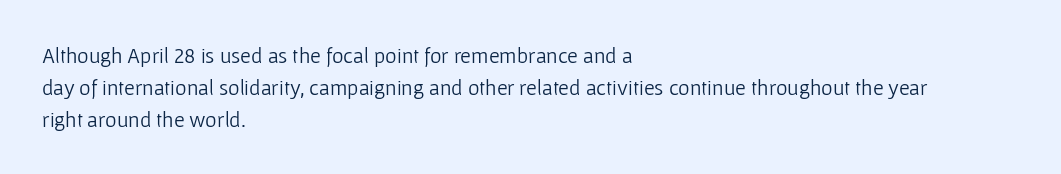
Q: Is the text bold? A: No.
Q: Is the text italic (slanted)? A: No, it is upright.
Q: Is the text underlined? A: No.
Q: How is the paragraph aligned? A: Left-aligned.
Q: Is the spacing between letters normal or unusually wide? A: Normal.
Q: Is the spacing between lines tight, normal or loose? A: Normal.
